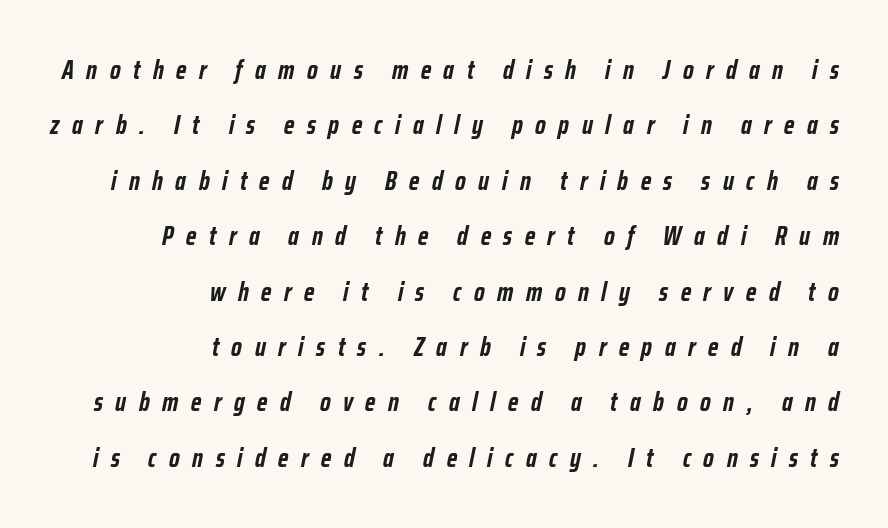
The image shows 26 px bold type, italic (leaning right); set right-aligned, loose line spacing (2.13x), unusually wide letter spacing (+0.48 em), not underlined.
